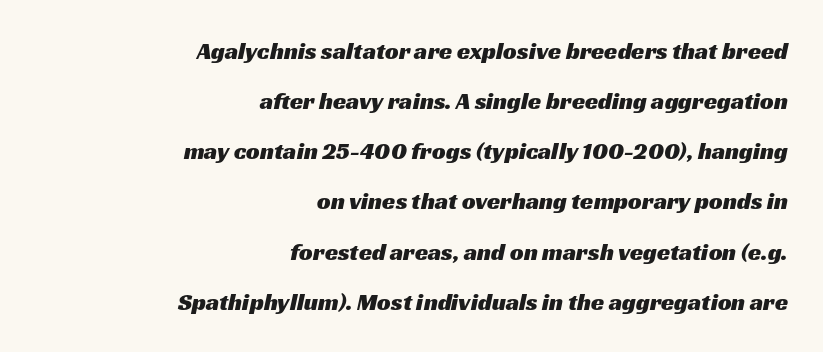
{"underline": "no", "align": "right", "line_spacing": "loose", "line_spacing_ratio": 2.09, "letter_spacing": "normal", "letter_spacing_em": 0.0, "glyph_px": 24}
